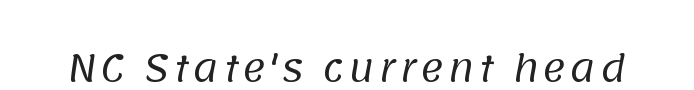
Q: Is the text bold? A: No.
Q: Is the typeface a serif or a sans-serif typeface? A: Sans-serif.
Q: Is the text underlined? A: No.
Q: Width (condensed, normal, or wide)? A: Normal.
Q: Stroke contrast? A: Low.
Q: x-height? A: Large.
Q: Monospaced? A: No.
